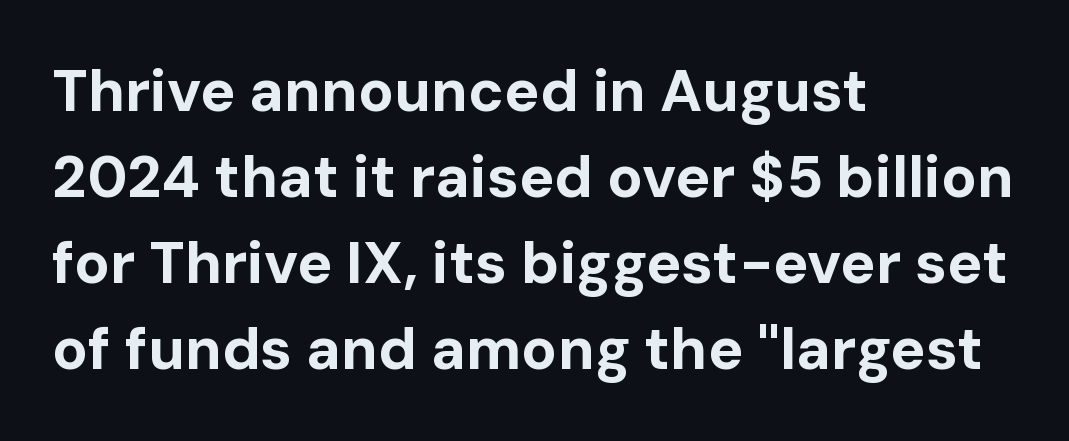
{"serif": "no", "italic": "no", "bold": "yes", "weight": "bold", "width": "normal", "stroke_contrast": "low", "x_height": "medium", "monospaced": "no", "underline": "no", "align": "left", "line_spacing": "normal", "line_spacing_ratio": 1.46, "letter_spacing": "normal", "letter_spacing_em": 0.0, "glyph_px": 59}
